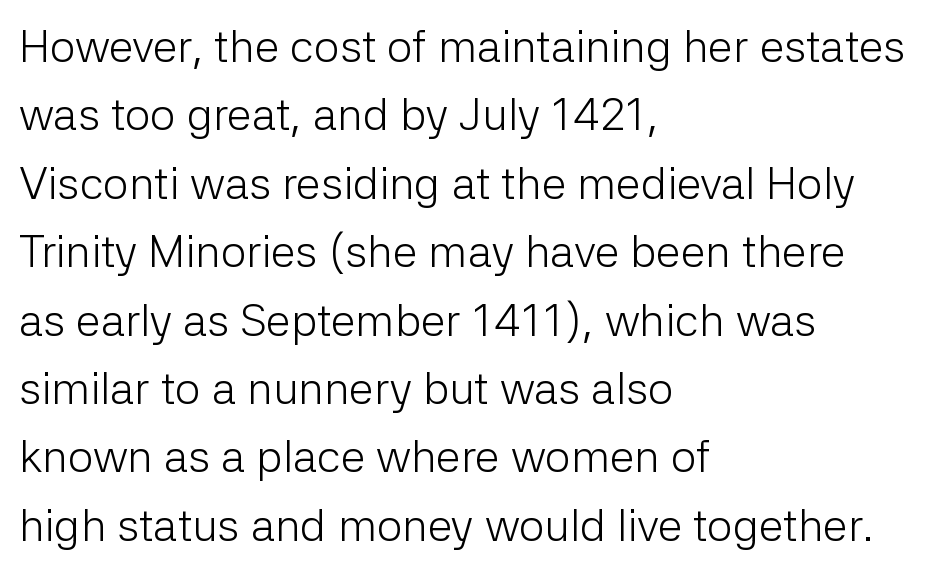
{"serif": "no", "italic": "no", "bold": "no", "weight": "light", "width": "normal", "stroke_contrast": "low", "x_height": "medium", "monospaced": "no", "underline": "no", "align": "left", "line_spacing": "normal", "line_spacing_ratio": 1.52, "letter_spacing": "normal", "letter_spacing_em": 0.0, "glyph_px": 45}
